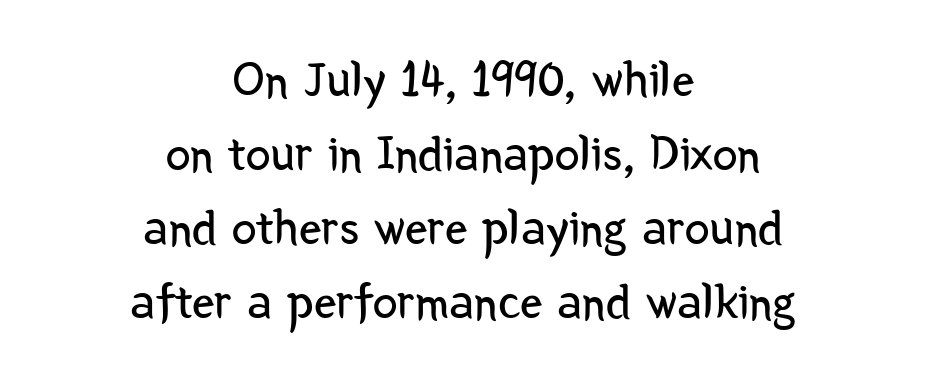
Q: Is the text bold? A: No.
Q: Is the text italic (slanted)? A: No, it is upright.
Q: Is the typeface a serif or a sans-serif typeface? A: Sans-serif.
Q: Is the text underlined? A: No.
Q: How is the paragraph aligned? A: Centered.
Q: Is the spacing between letters normal or unusually wide? A: Normal.
Q: Is the spacing between lines tight, normal or loose? A: Normal.
Q: Width (condensed, normal, or wide)? A: Condensed.
Q: Stroke contrast? A: Low.
Q: x-height? A: Medium.
Q: Monospaced? A: No.
